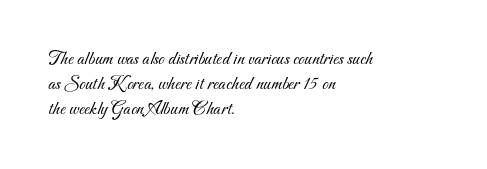
{"bold": "no", "underline": "no", "align": "left", "line_spacing_ratio": 1.24, "letter_spacing": "normal", "letter_spacing_em": 0.0, "glyph_px": 20}
